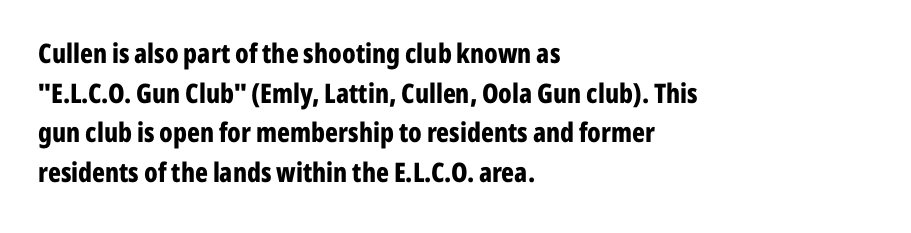
Q: Is the text bold? A: Yes.
Q: Is the text italic (slanted)? A: No, it is upright.
Q: Is the text underlined? A: No.
Q: How is the paragraph aligned? A: Left-aligned.
Q: Is the spacing between letters normal or unusually wide? A: Normal.
Q: Is the spacing between lines tight, normal or loose? A: Normal.
